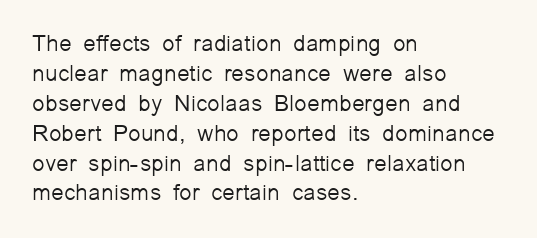
The lines are quadded left. The font sits on the lighter half of the weight spectrum, regular included. Tracking here is standard; glyphs follow each other at the usual distance. Italic? Not at all — the glyphs are vertical. Rule under the text: the space is simply empty.
